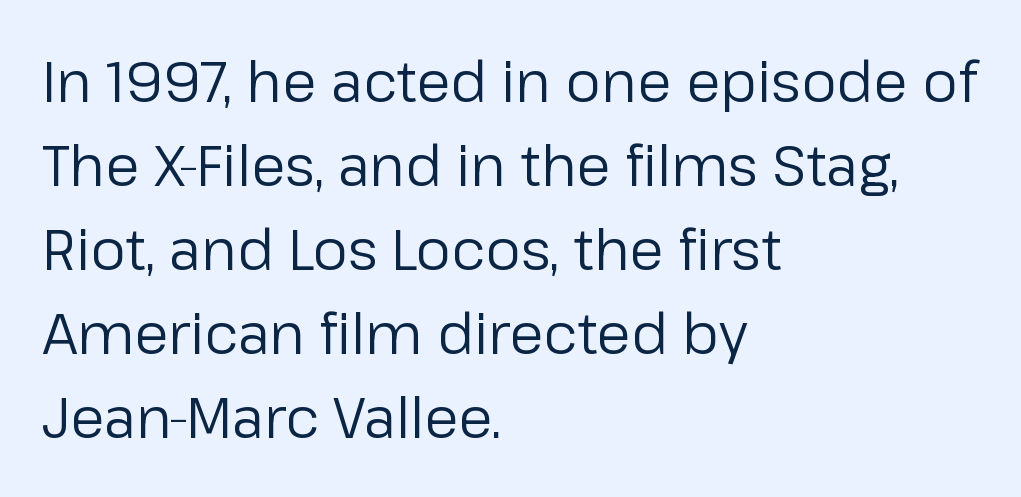
Inter-character spacing is left at the font's built-in metrics. Font category for this specimen: sans-serif. Each letter keeps its own natural width here, so spacing adapts to shape. Ascenders rise straight up at ninety degrees. Each new line begins a customary step beneath the previous one.
